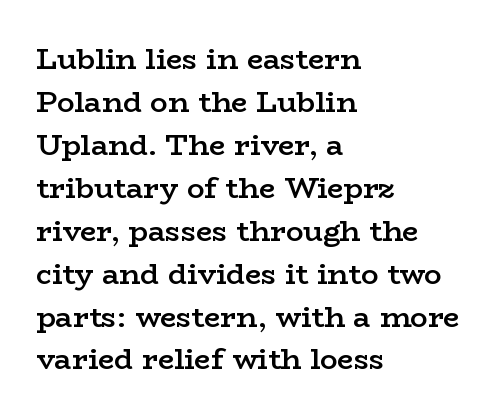
Q: Is the text bold? A: Semi-bold.
Q: Is the text italic (slanted)? A: No, it is upright.
Q: Is the typeface a serif or a sans-serif typeface? A: Serif.
Q: Is the text underlined? A: No.
Q: How is the paragraph aligned? A: Left-aligned.
Q: Is the spacing between letters normal or unusually wide? A: Normal.
Q: Is the spacing between lines tight, normal or loose? A: Normal.
Q: Width (condensed, normal, or wide)? A: Wide.
Q: Stroke contrast? A: Low.
Q: x-height? A: Medium.
Q: Monospaced? A: No.
